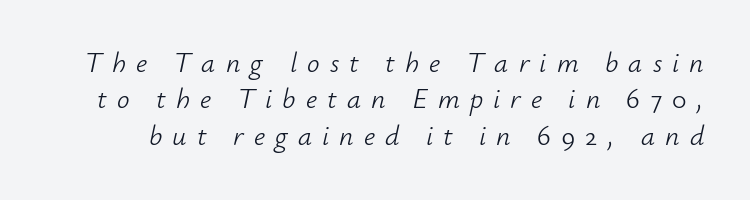
The image shows 28 px light type, italic (leaning right); set normal line spacing (1.3x), unusually wide letter spacing (+0.36 em), not underlined; low stroke contrast and a small x-height.
